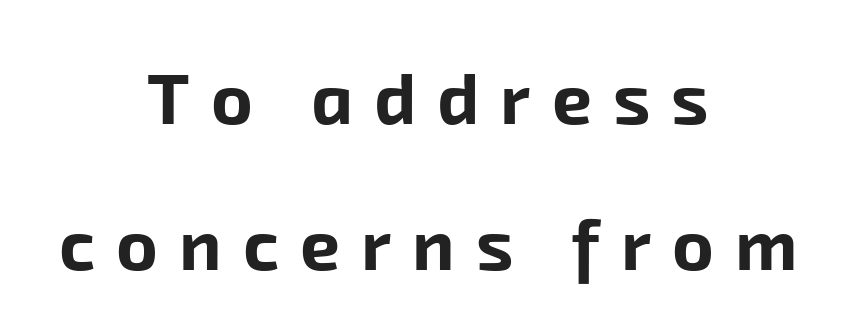
{"serif": "no", "bold": "yes", "weight": "bold", "width": "normal", "stroke_contrast": "low", "x_height": "medium", "monospaced": "no", "underline": "no", "align": "center", "line_spacing": "loose", "line_spacing_ratio": 2.05, "letter_spacing": "wide", "letter_spacing_em": 0.3, "glyph_px": 71}
